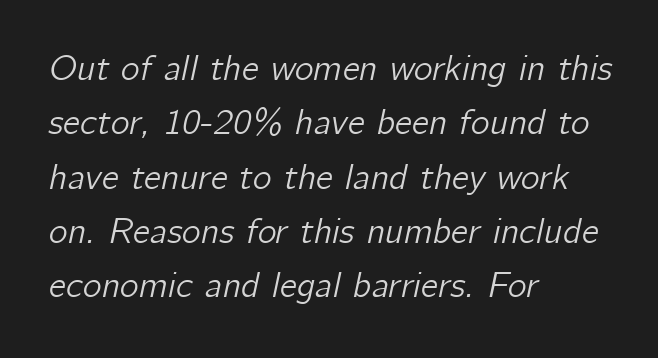
{"italic": "yes", "lean": "right", "slant_degrees": 12, "width": "normal", "stroke_contrast": "low", "x_height": "medium", "monospaced": "no", "underline": "no", "align": "left", "line_spacing": "normal", "line_spacing_ratio": 1.51, "letter_spacing": "normal", "letter_spacing_em": 0.0, "glyph_px": 36}
